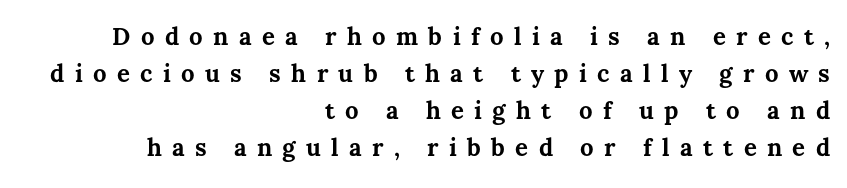
The image shows 24 px bold type, upright; set right-aligned, normal line spacing (1.54x), unusually wide letter spacing (+0.43 em), not underlined.
